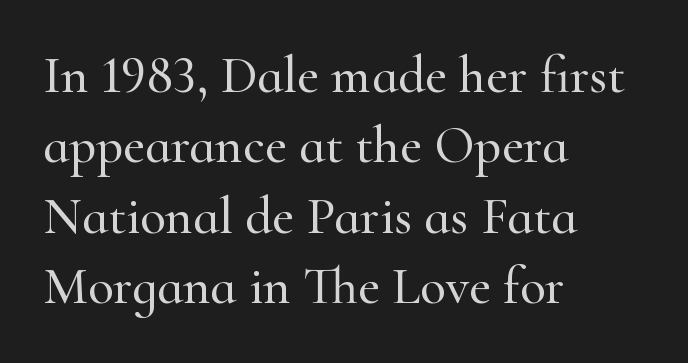
{"serif": "yes", "italic": "no", "width": "normal", "stroke_contrast": "high", "x_height": "small", "monospaced": "no", "underline": "no", "align": "left", "line_spacing": "normal", "line_spacing_ratio": 1.33, "letter_spacing": "normal", "letter_spacing_em": 0.0, "glyph_px": 53}
